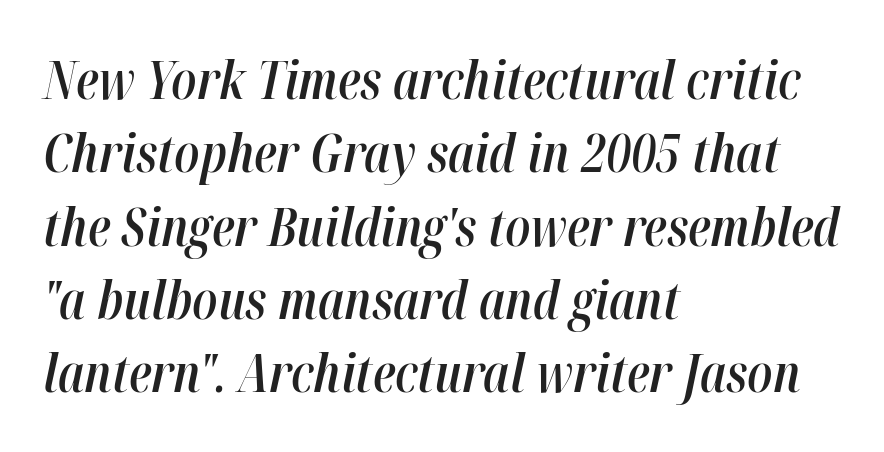
The image shows 52 px semibold, condensed type, italic (leaning right); set left-aligned, normal line spacing (1.41x), normal letter spacing, not underlined; high stroke contrast and a medium x-height.
